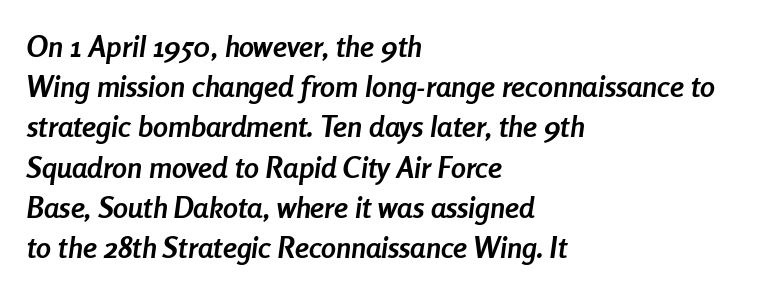
{"italic": "yes", "lean": "right", "slant_degrees": 8, "bold": "yes", "weight": "semibold", "width": "condensed", "stroke_contrast": "low", "x_height": "medium", "monospaced": "no", "underline": "no", "align": "left", "line_spacing": "normal", "line_spacing_ratio": 1.34, "letter_spacing": "normal", "letter_spacing_em": 0.0, "glyph_px": 30}
